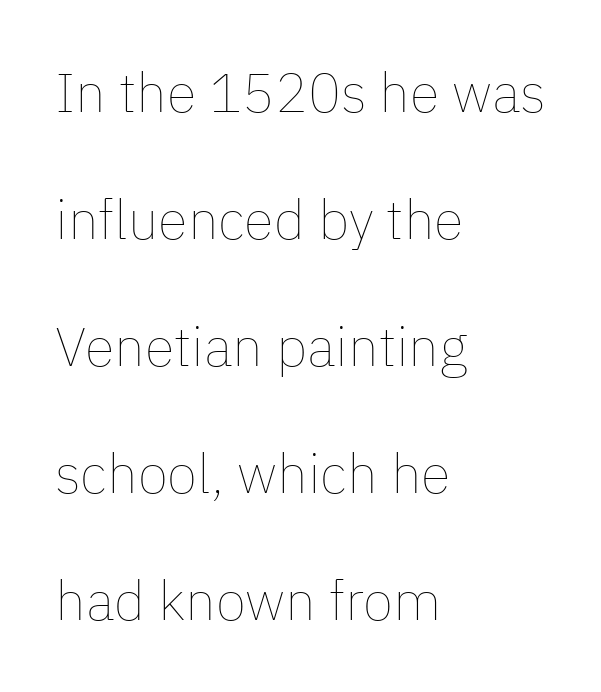
Q: Is the text bold? A: No.
Q: Is the text italic (slanted)? A: No, it is upright.
Q: Is the text underlined? A: No.
Q: How is the paragraph aligned? A: Left-aligned.
Q: Is the spacing between letters normal or unusually wide? A: Normal.
Q: Is the spacing between lines tight, normal or loose? A: Loose.
Q: Width (condensed, normal, or wide)? A: Normal.
Q: Stroke contrast? A: Low.
Q: x-height? A: Medium.
Q: Monospaced? A: No.
